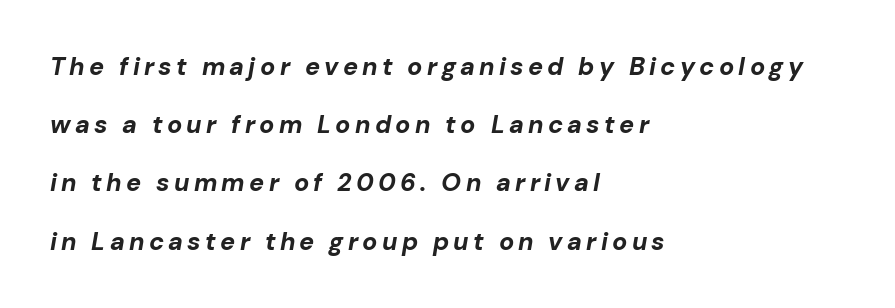
Look at the stroke-to-counter ratio: heavy, a bold. Tall strokes in this sample are angled rather than plumb. Descenders hang freely into open space. Each new line begins a long way beneath the previous one.
